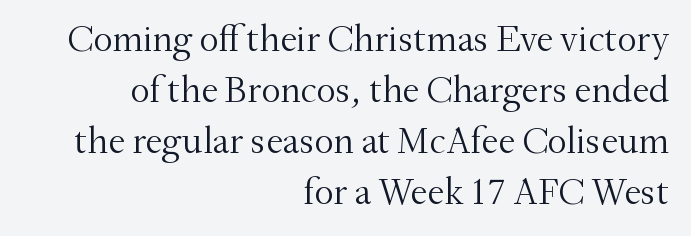
Q: Is the text bold? A: No.
Q: Is the text italic (slanted)? A: No, it is upright.
Q: Is the typeface a serif or a sans-serif typeface? A: Serif.
Q: Is the text underlined? A: No.
Q: How is the paragraph aligned? A: Right-aligned.
Q: Is the spacing between letters normal or unusually wide? A: Normal.
Q: Is the spacing between lines tight, normal or loose? A: Normal.
Q: Width (condensed, normal, or wide)? A: Normal.
Q: Stroke contrast? A: Medium.
Q: x-height? A: Small.
Q: Monospaced? A: No.
